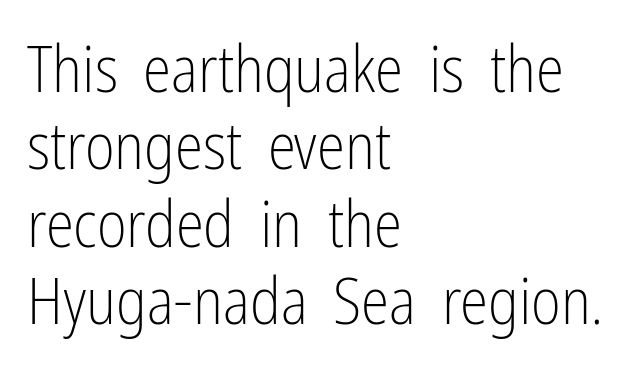
{"serif": "no", "italic": "no", "bold": "no", "weight": "light", "width": "condensed", "stroke_contrast": "low", "x_height": "medium", "monospaced": "no", "underline": "no", "align": "left", "line_spacing_ratio": 1.21, "letter_spacing": "normal", "letter_spacing_em": 0.0, "glyph_px": 64}
